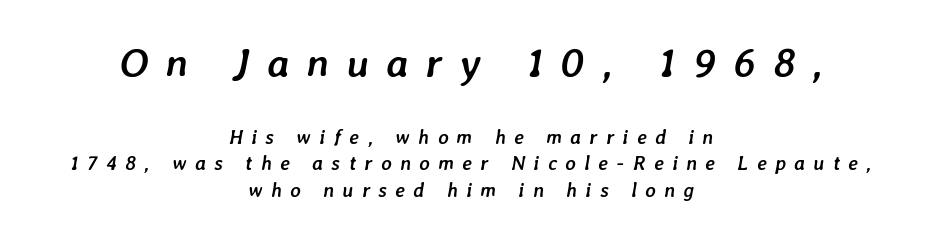
This sample uses an oblique cut, with every glyph tilted off the vertical. The strip under each line holds only bare page. The setting favours the middle, as headings and verse often do. The letters are spread apart with noticeably loose tracking. Think of a printed novel: that variable character pitch is what you see here.
